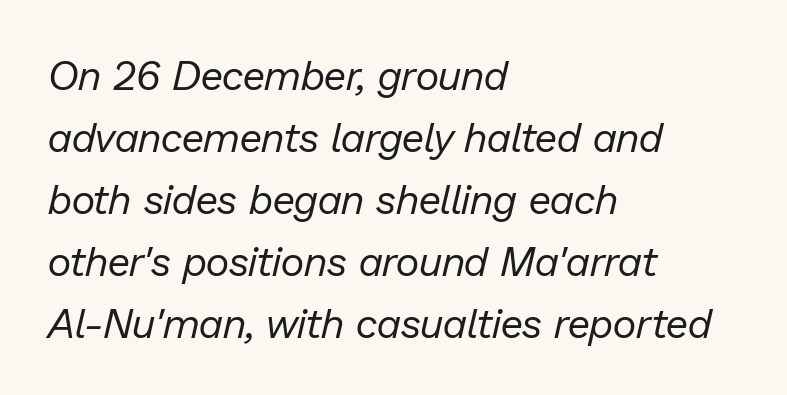
The weight would be labelled regular, book, light, or lighter still. Slanted lettering throughout. The string is rendered with underlining switched off. The type is set solid horizontally, with unmodified tracking. The compositor pushed each line to the left boundary.
